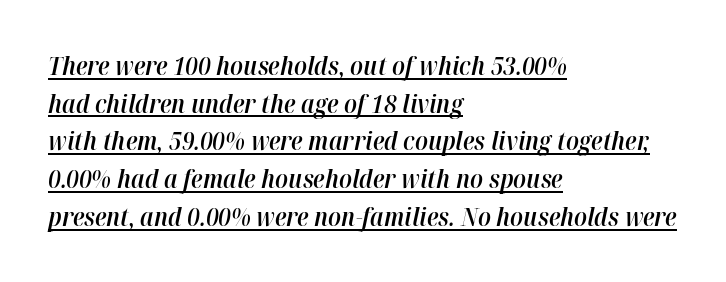
Regarding leading, the lines here are spaced in the standard way. The letters are slanted; this is an italic face. Moderately thickened strokes mark this as semibold type. The type is set solid horizontally, with unmodified tracking. This rendering features underlined lettering. One-word summary of the alignment: left.
